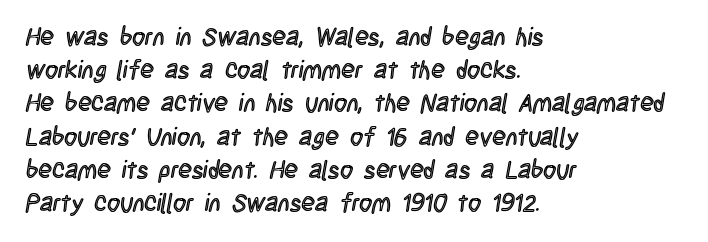
The image shows 25 px text type; set left-aligned, normal line spacing (1.33x), normal letter spacing, not underlined.
